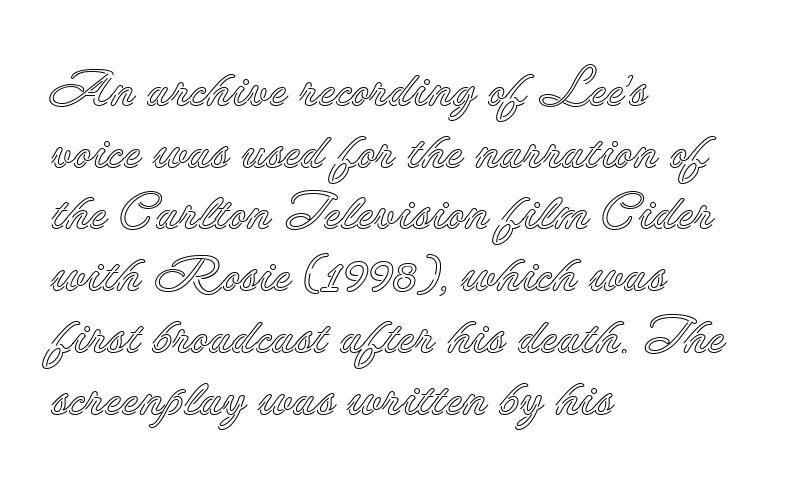
In terms of letterspacing, this is plain default setting. Beneath every word, the page is bare. The passage is arranged the way most books set body copy — flush left. The face used here is proportionally spaced, like ordinary book or web type.
